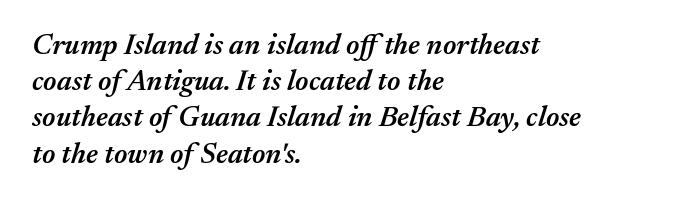
Q: Is the text bold? A: Semi-bold.
Q: Is the text italic (slanted)? A: Yes, it leans right by about 17 degrees.
Q: Is the text underlined? A: No.
Q: How is the paragraph aligned? A: Left-aligned.
Q: Is the spacing between letters normal or unusually wide? A: Normal.
Q: Is the spacing between lines tight, normal or loose? A: Normal.
Q: Width (condensed, normal, or wide)? A: Normal.
Q: Stroke contrast? A: Medium.
Q: x-height? A: Medium.
Q: Monospaced? A: No.
